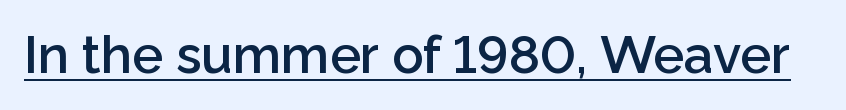
Here the designer chose a conventional face with non-uniform glyph widths. Each glyph is drawn with semibold strokes, heavier than normal yet not fully bold. Somebody hit Ctrl+U on this one — the words are underlined. The characters display no serif detailing; their extremities are plain. These lines were composed using upright roman letters.
